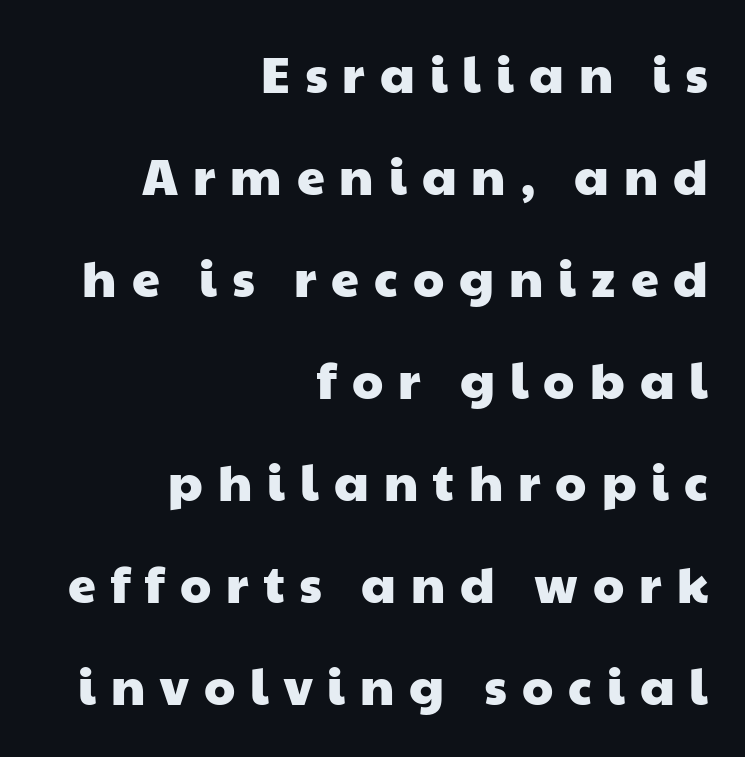
The image shows 50 px wide sans-serif type; set right-aligned, loose line spacing (2.04x), unusually wide letter spacing (+0.3 em), not underlined; low stroke contrast and a medium x-height.
